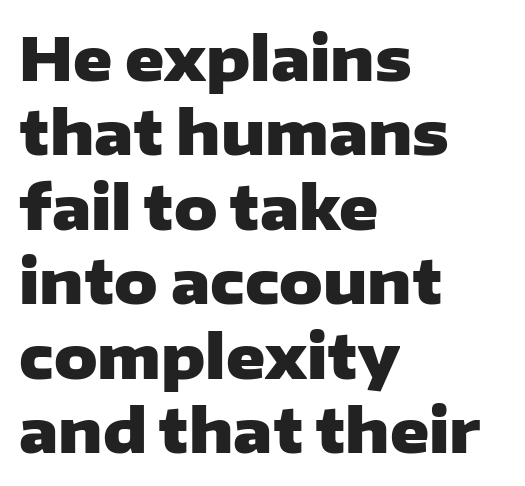
{"serif": "no", "italic": "no", "bold": "yes", "weight": "heavy", "width": "wide", "stroke_contrast": "low", "x_height": "medium", "monospaced": "no", "underline": "no", "align": "left", "line_spacing_ratio": 1.24, "letter_spacing": "normal", "letter_spacing_em": 0.0, "glyph_px": 60}
